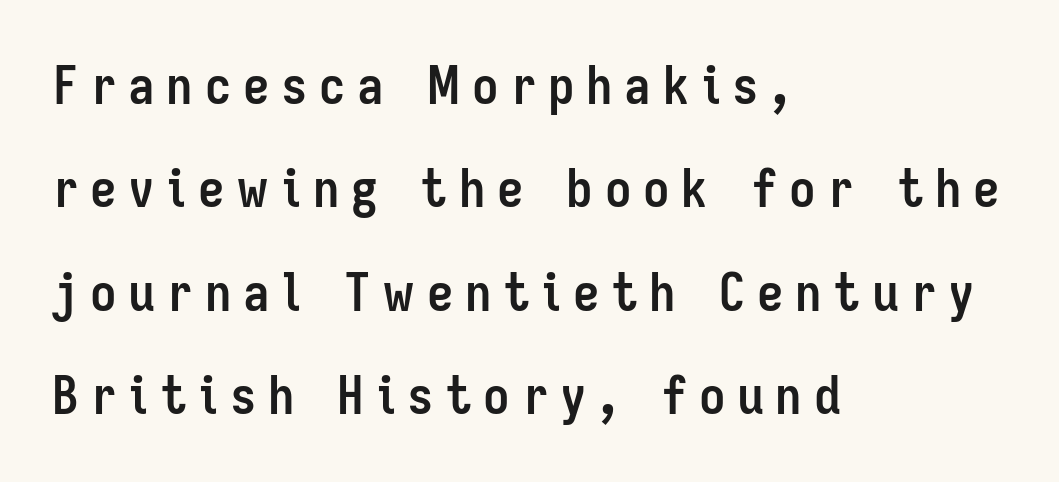
{"serif": "no", "italic": "no", "bold": "yes", "weight": "semibold", "width": "condensed", "stroke_contrast": "low", "x_height": "medium", "monospaced": "no", "underline": "no", "align": "left", "line_spacing": "loose", "line_spacing_ratio": 1.95, "letter_spacing": "wide", "letter_spacing_em": 0.22, "glyph_px": 53}
